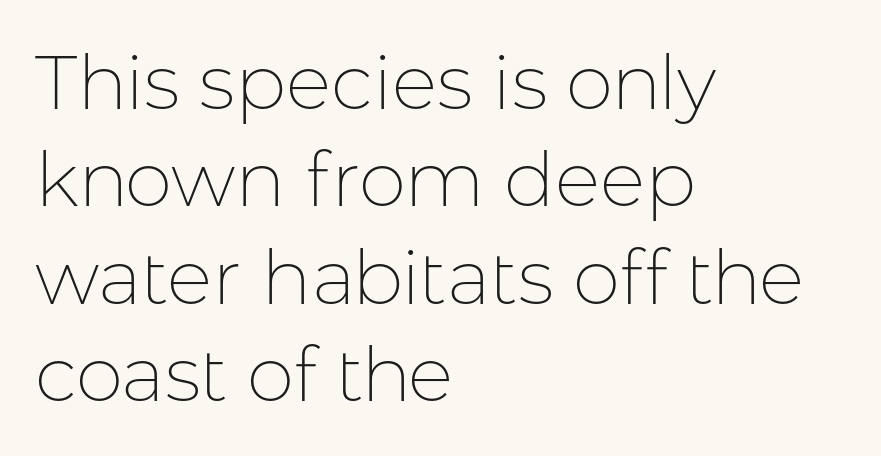
Q: Is the text bold? A: No.
Q: Is the text italic (slanted)? A: No, it is upright.
Q: Is the typeface a serif or a sans-serif typeface? A: Sans-serif.
Q: Is the text underlined? A: No.
Q: How is the paragraph aligned? A: Left-aligned.
Q: Is the spacing between letters normal or unusually wide? A: Normal.
Q: Is the spacing between lines tight, normal or loose? A: Normal.
Q: Width (condensed, normal, or wide)? A: Normal.
Q: Stroke contrast? A: Low.
Q: x-height? A: Medium.
Q: Monospaced? A: No.
